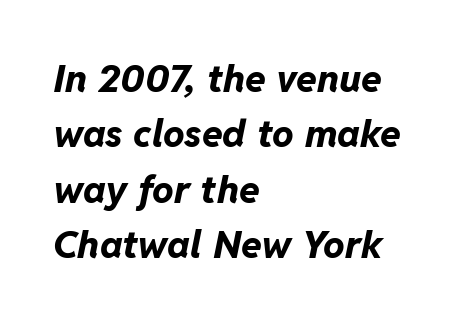
Q: Is the text bold? A: Yes.
Q: Is the text italic (slanted)? A: Yes, it leans right by about 11 degrees.
Q: Is the text underlined? A: No.
Q: How is the paragraph aligned? A: Left-aligned.
Q: Is the spacing between letters normal or unusually wide? A: Normal.
Q: Is the spacing between lines tight, normal or loose? A: Normal.
Q: Width (condensed, normal, or wide)? A: Normal.
Q: Stroke contrast? A: Low.
Q: x-height? A: Medium.
Q: Monospaced? A: No.
